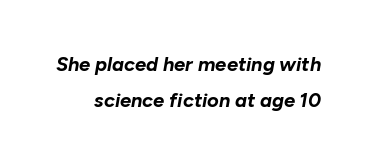
{"italic": "yes", "lean": "right", "slant_degrees": 10, "bold": "yes", "underline": "no", "line_spacing_ratio": 1.78, "letter_spacing": "normal", "letter_spacing_em": 0.0, "glyph_px": 20}
